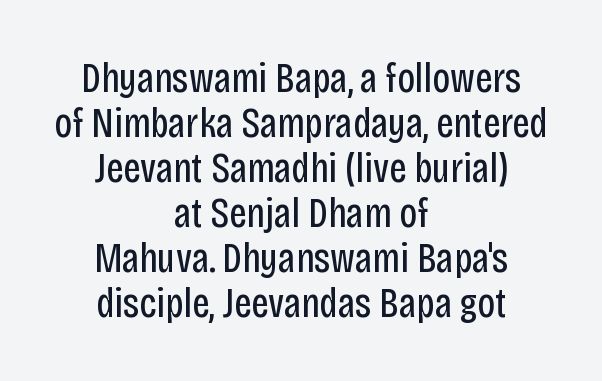
The image shows 42 px regular-weight, condensed sans-serif type, upright; set centered, tight line spacing (1.07x), normal letter spacing, not underlined; low stroke contrast and a large x-height.
